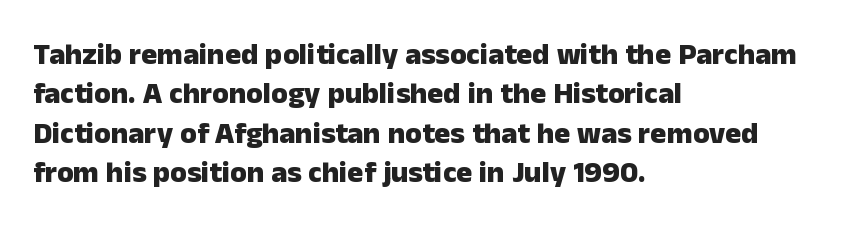
Q: Is the text bold? A: Yes.
Q: Is the text italic (slanted)? A: No, it is upright.
Q: Is the typeface a serif or a sans-serif typeface? A: Sans-serif.
Q: Is the text underlined? A: No.
Q: How is the paragraph aligned? A: Left-aligned.
Q: Is the spacing between letters normal or unusually wide? A: Normal.
Q: Is the spacing between lines tight, normal or loose? A: Normal.
Q: Width (condensed, normal, or wide)? A: Normal.
Q: Stroke contrast? A: Low.
Q: x-height? A: Medium.
Q: Monospaced? A: No.
